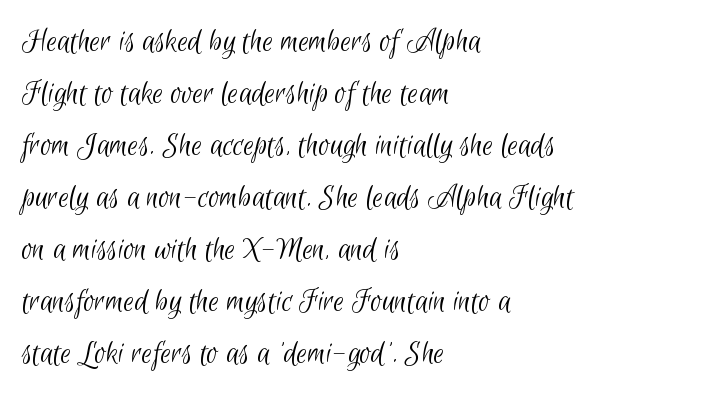
{"serif": "no", "bold": "no", "weight": "light", "width": "condensed", "stroke_contrast": "low", "x_height": "small", "monospaced": "no", "underline": "no", "align": "left", "line_spacing": "normal", "line_spacing_ratio": 1.53, "letter_spacing": "normal", "letter_spacing_em": 0.0, "glyph_px": 34}
